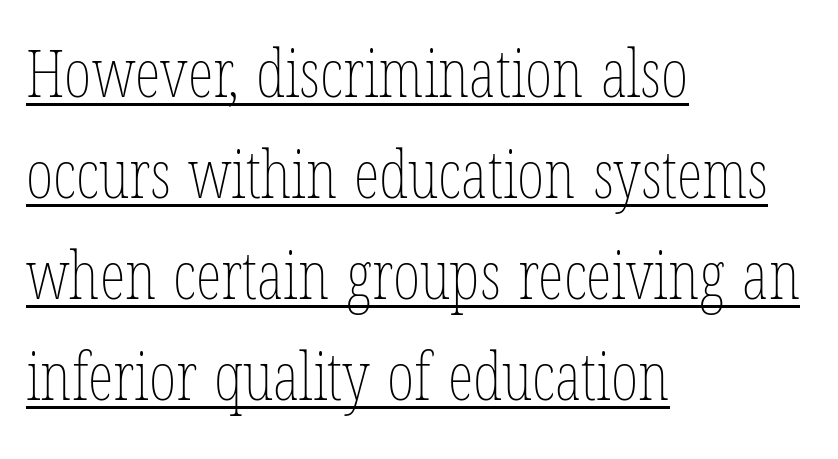
The image shows 66 px thin, condensed type, upright; set left-aligned, normal line spacing (1.53x), normal letter spacing, underlined; low stroke contrast and a medium x-height.
